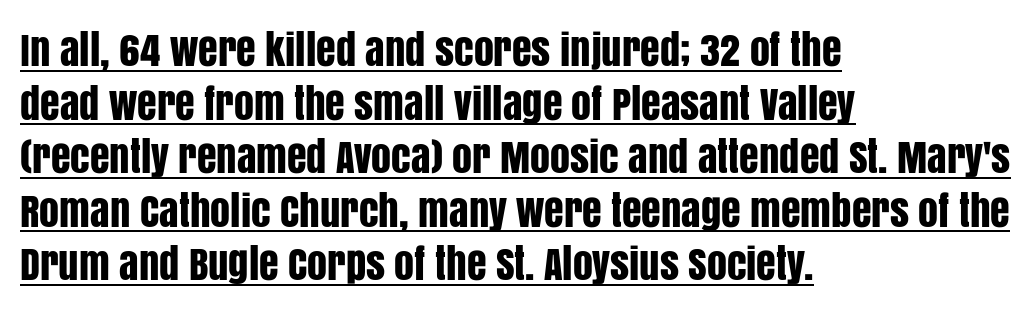
Q: Is the text italic (slanted)? A: No, it is upright.
Q: Is the typeface a serif or a sans-serif typeface? A: Sans-serif.
Q: Is the text underlined? A: Yes.
Q: How is the paragraph aligned? A: Left-aligned.
Q: Is the spacing between letters normal or unusually wide? A: Normal.
Q: Is the spacing between lines tight, normal or loose? A: Normal.
Q: Width (condensed, normal, or wide)? A: Condensed.
Q: Stroke contrast? A: Low.
Q: x-height? A: Large.
Q: Monospaced? A: No.
